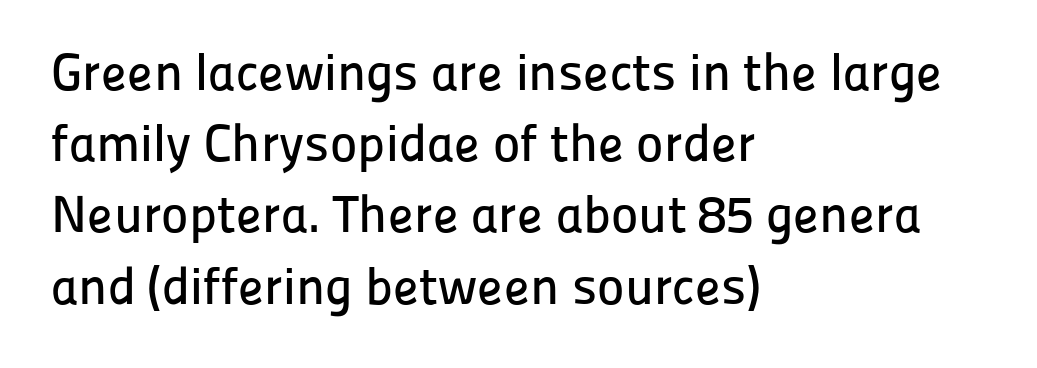
This is sans-serif lettering, the kind often seen on screens and signage. Check the space under the baseline: it is left empty. You could not count columns in this text — the font is proportionally spaced. Leading: standard.
